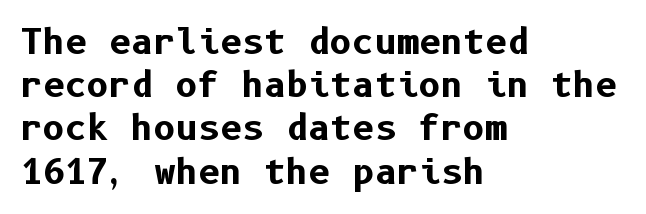
The characters display no serif detailing; their extremities are plain. The line texture is even and compact thanks to regular tracking. If you drew a line through each stem, it would be perfectly vertical. A typesetter would call this leading conventional body-copy spacing. The passage shown is not underscored anywhere. Alignment: flush left.
